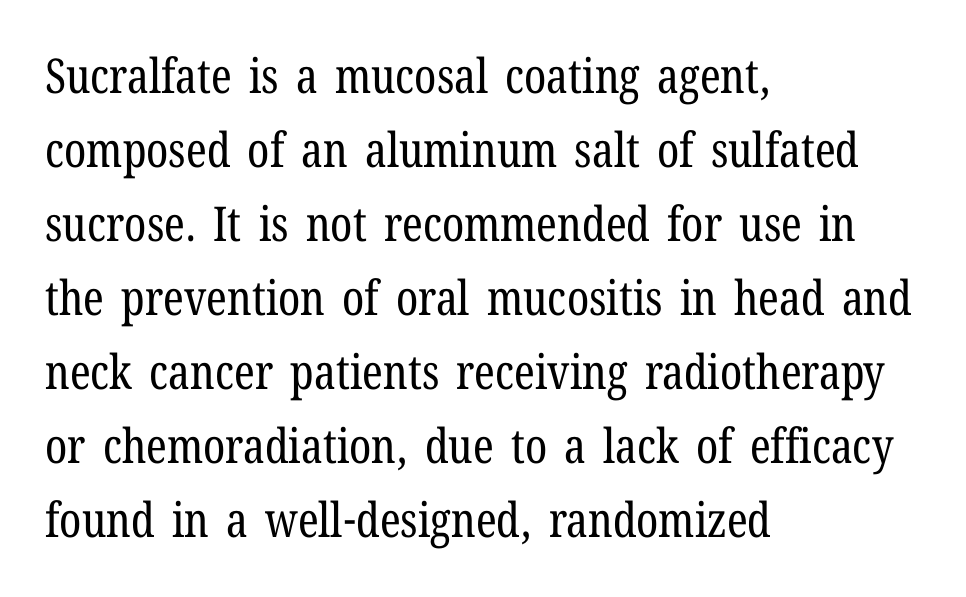
Q: Is the text bold? A: No.
Q: Is the text italic (slanted)? A: No, it is upright.
Q: Is the typeface a serif or a sans-serif typeface? A: Serif.
Q: Is the text underlined? A: No.
Q: How is the paragraph aligned? A: Left-aligned.
Q: Is the spacing between letters normal or unusually wide? A: Normal.
Q: Is the spacing between lines tight, normal or loose? A: Normal.
Q: Width (condensed, normal, or wide)? A: Condensed.
Q: Stroke contrast? A: Low.
Q: x-height? A: Medium.
Q: Monospaced? A: No.
